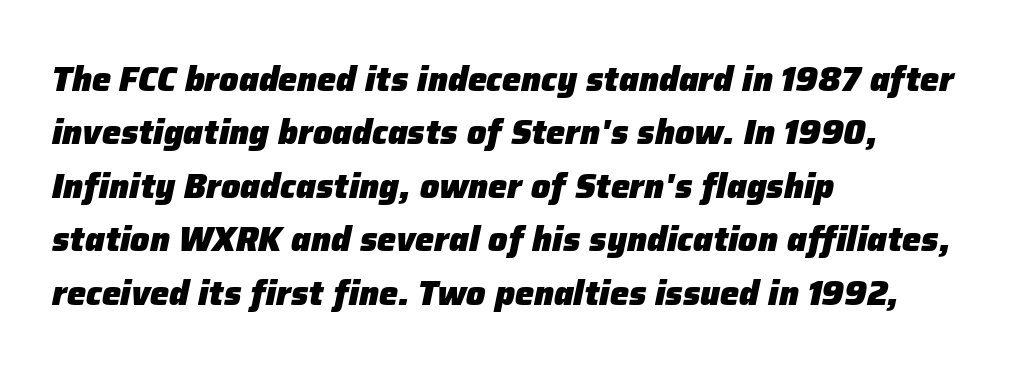
Students, this is bold: see how much ink each stroke carries. Slanted lettering throughout. The tracking reads as untouched default to a designer's eye. A typesetter would call this leading conventional body-copy spacing. Varying glyph widths throughout — classic text-font behaviour. Check under the words: just untouched page.
